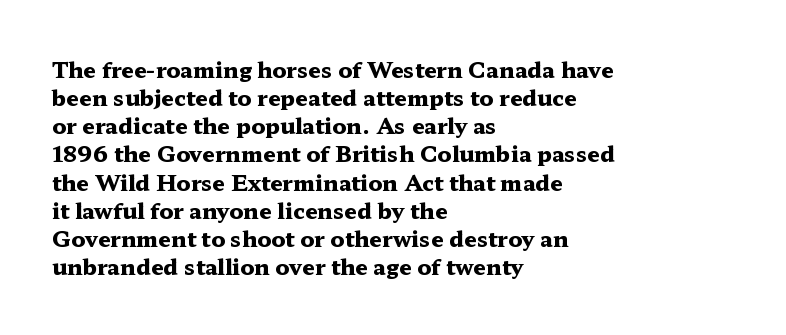
Q: Is the text bold? A: Yes.
Q: Is the text italic (slanted)? A: No, it is upright.
Q: Is the text underlined? A: No.
Q: How is the paragraph aligned? A: Left-aligned.
Q: Is the spacing between letters normal or unusually wide? A: Normal.
Q: Is the spacing between lines tight, normal or loose? A: Normal.
